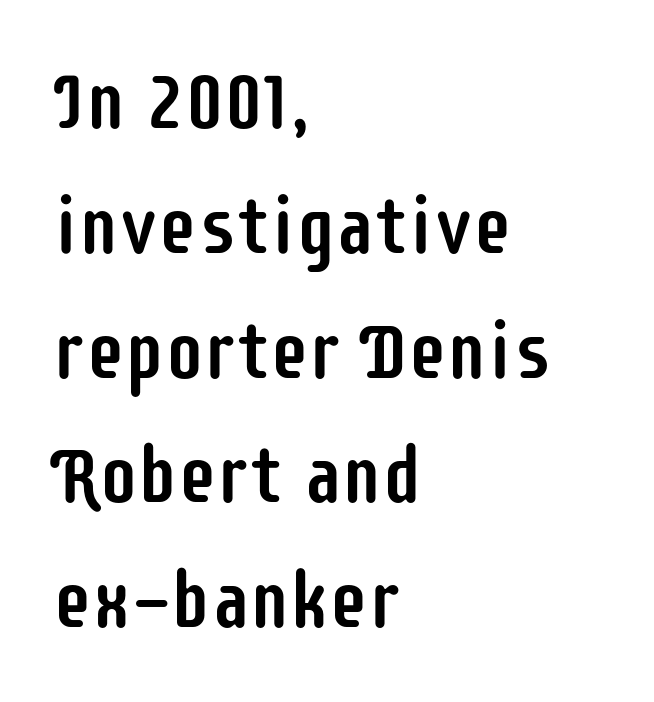
The image shows 79 px condensed sans-serif type, upright; set left-aligned, normal line spacing (1.58x), normal letter spacing, not underlined; low stroke contrast and a large x-height.
